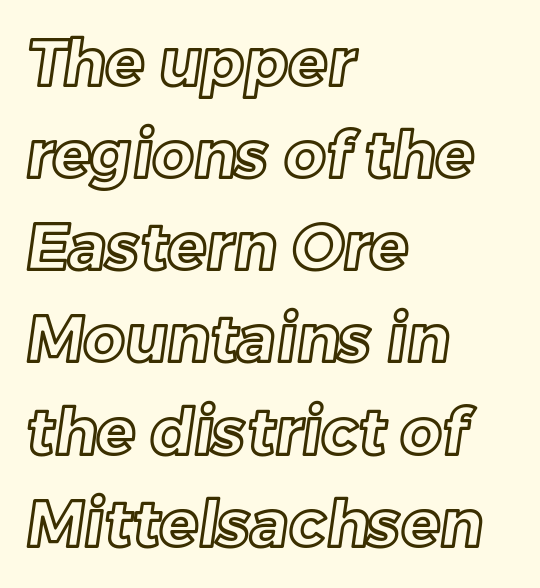
{"width": "normal", "x_height": "medium", "monospaced": "no", "underline": "no", "align": "left", "line_spacing": "normal", "line_spacing_ratio": 1.44, "letter_spacing": "normal", "letter_spacing_em": 0.0, "glyph_px": 64}
